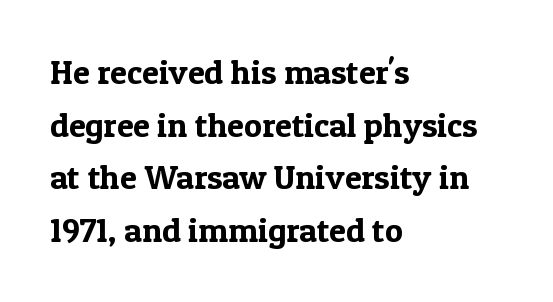
Q: Is the text italic (slanted)? A: No, it is upright.
Q: Is the typeface a serif or a sans-serif typeface? A: Serif.
Q: Is the text underlined? A: No.
Q: How is the paragraph aligned? A: Left-aligned.
Q: Is the spacing between letters normal or unusually wide? A: Normal.
Q: Is the spacing between lines tight, normal or loose? A: Normal.
Q: Width (condensed, normal, or wide)? A: Normal.
Q: x-height? A: Medium.
Q: Monospaced? A: No.
